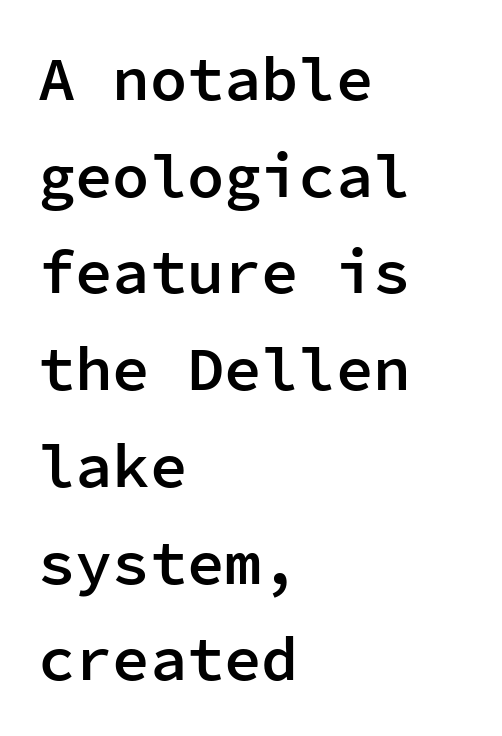
Q: Is the text bold? A: Semi-bold.
Q: Is the text italic (slanted)? A: No, it is upright.
Q: Is the typeface a serif or a sans-serif typeface? A: Sans-serif.
Q: Is the text underlined? A: No.
Q: How is the paragraph aligned? A: Left-aligned.
Q: Is the spacing between letters normal or unusually wide? A: Normal.
Q: Is the spacing between lines tight, normal or loose? A: Normal.
Q: Width (condensed, normal, or wide)? A: Normal.
Q: Stroke contrast? A: Low.
Q: x-height? A: Medium.
Q: Monospaced? A: Yes.
